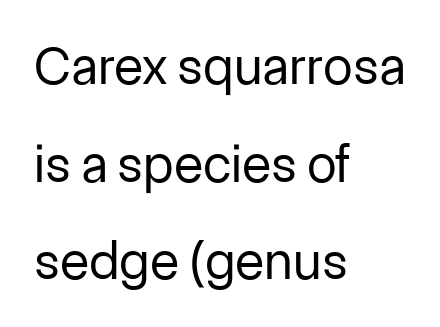
The image shows 54 px regular-weight sans-serif type, upright; set left-aligned, line spacing 1.81x, normal letter spacing, not underlined; low stroke contrast and a medium x-height.
